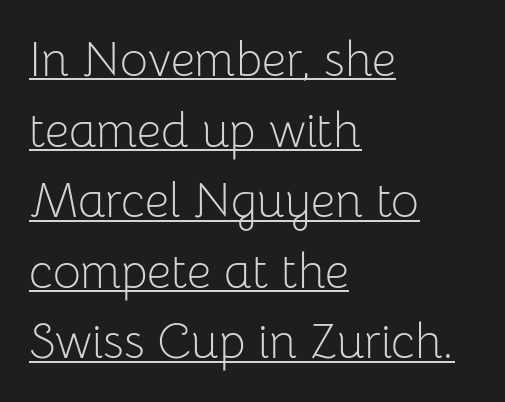
Underlined type. If you drew a ruler down the left edge, every line would touch it. A quiet, ordinary-to-light weight characterises the typeface. Horizontal bands of white between lines are of average thickness. Nothing sits at the stroke ends, so this counts as sans-serif. Spacing verdict: proportional, widths tailored to each character.
